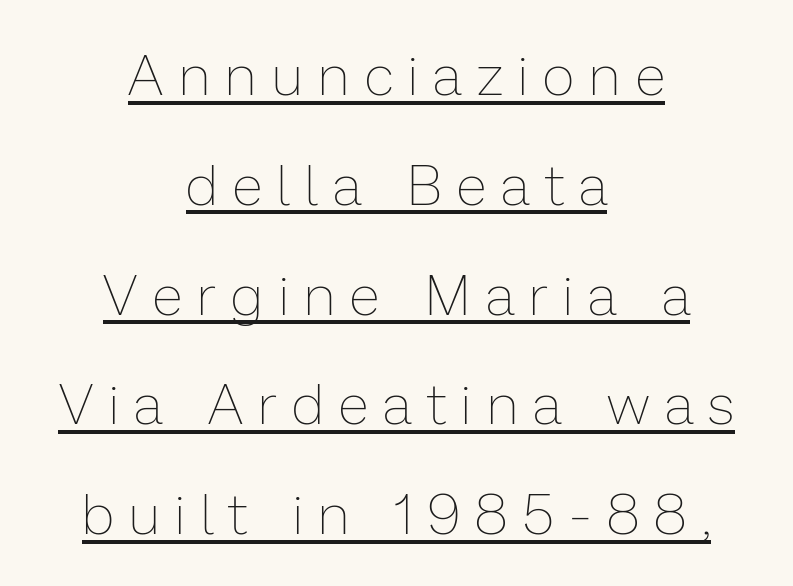
Note the varied advance widths — an 'i' is clearly narrower than an 'm'. Every stem runs plumb, perpendicular to the baseline. A centered setting, common on invitations and titles, is used for this passage. Ink coverage per letter is moderate at most.
